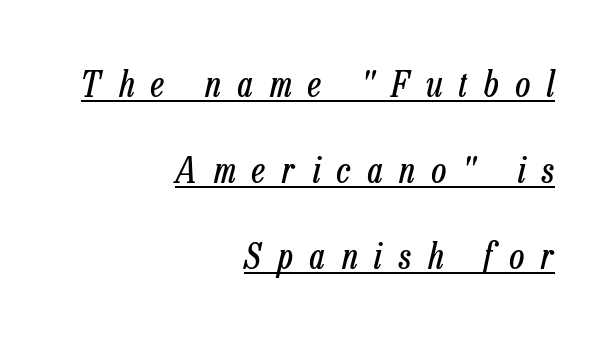
You could not count columns in this text — the font is proportionally spaced. These characters rest on top of a visible drawn line. Where is the straight margin? On the right. Display-style spreading of the glyphs; the letterfit is very open.
